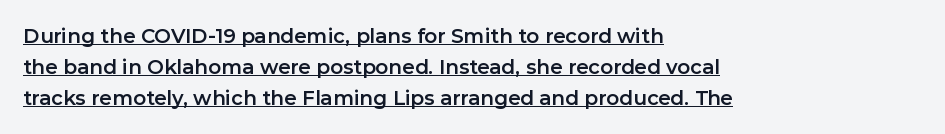
Q: Is the text italic (slanted)? A: No, it is upright.
Q: Is the text underlined? A: Yes.
Q: How is the paragraph aligned? A: Left-aligned.
Q: Is the spacing between letters normal or unusually wide? A: Normal.
Q: Is the spacing between lines tight, normal or loose? A: Normal.
